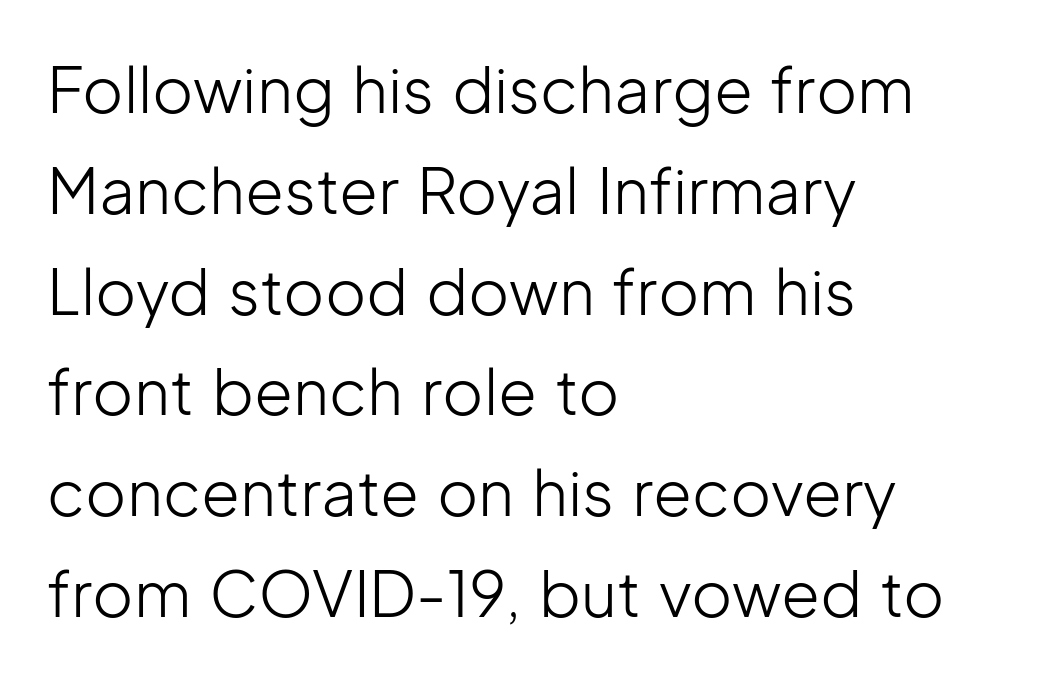
Designer's note — italics off, roman on. Heaviness? Minimal to ordinary, like unemphasized prose. Descender tails drop into unmarked territory. Serifs: no, the terminals of the letterforms are clean.
